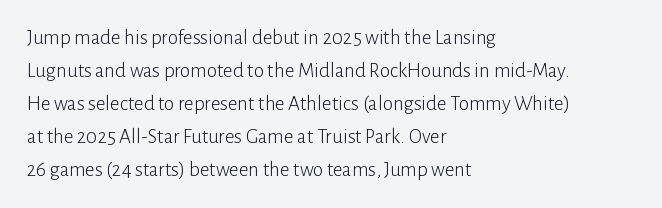
Q: Is the text bold? A: No.
Q: Is the text italic (slanted)? A: No, it is upright.
Q: Is the text underlined? A: No.
Q: How is the paragraph aligned? A: Left-aligned.
Q: Is the spacing between letters normal or unusually wide? A: Normal.
Q: Is the spacing between lines tight, normal or loose? A: Normal.
